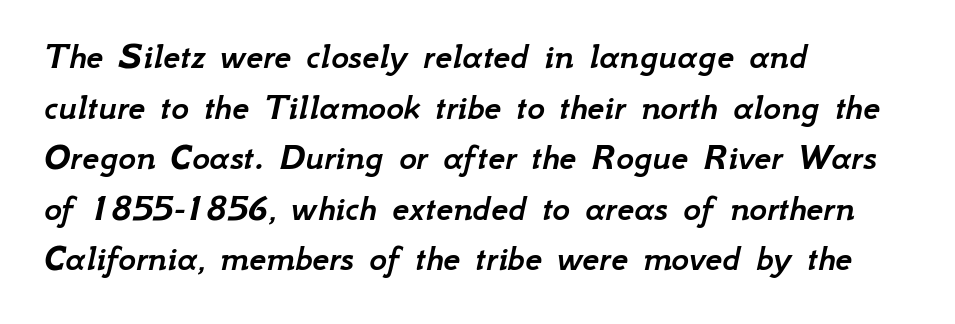
Q: Is the text italic (slanted)? A: Yes, it leans right by about 12 degrees.
Q: Is the text underlined? A: No.
Q: How is the paragraph aligned? A: Left-aligned.
Q: Is the spacing between letters normal or unusually wide? A: Normal.
Q: Is the spacing between lines tight, normal or loose? A: Normal.
Q: Width (condensed, normal, or wide)? A: Normal.
Q: Stroke contrast? A: Low.
Q: x-height? A: Small.
Q: Monospaced? A: No.
